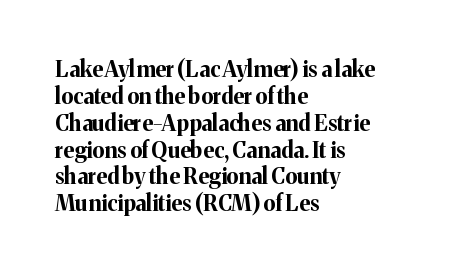
A typesetter would mark this as roman, not italic. What stands out about the letter spacing? Nothing — it is the standard amount. The baseline area is clear. Caption: bold face, heavy strokes.
